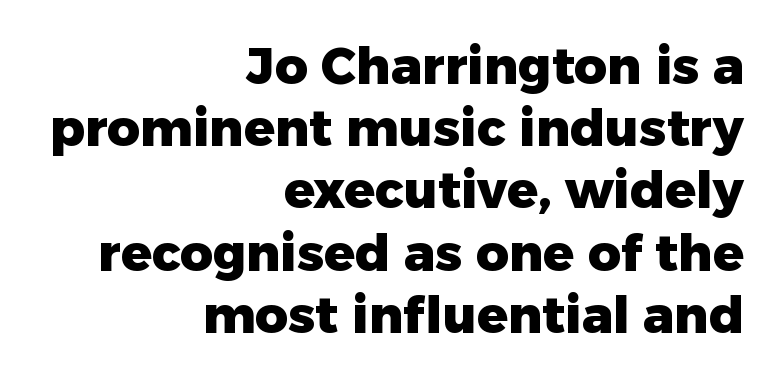
{"serif": "no", "italic": "no", "bold": "yes", "weight": "heavy", "width": "normal", "stroke_contrast": "low", "x_height": "medium", "monospaced": "no", "underline": "no", "align": "right", "line_spacing_ratio": 1.22, "letter_spacing": "normal", "letter_spacing_em": 0.0, "glyph_px": 51}
